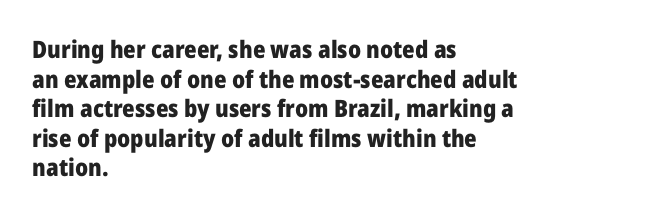
Nobody drew a line under any word here. The lettering stays uniformly vertical, giving the passage a roman look. Each word holds together tightly as a unit, with standard inter-letter gaps. A student would call this left alignment; a typographer would say flush left, rag right. Typographic density is high because the face is bold.
